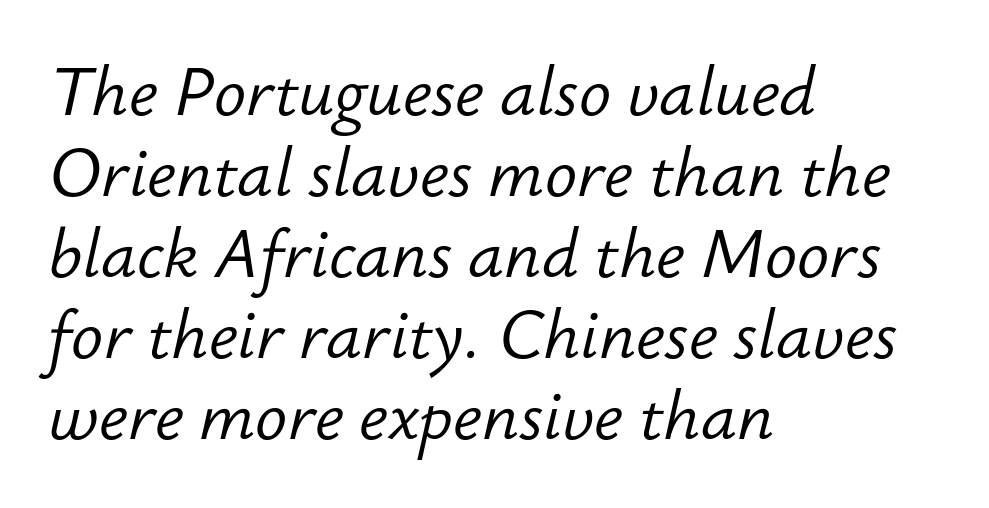
{"italic": "yes", "lean": "right", "slant_degrees": 12, "bold": "no", "weight": "light", "width": "normal", "stroke_contrast": "low", "x_height": "small", "monospaced": "no", "underline": "no", "align": "left", "line_spacing_ratio": 1.21, "letter_spacing": "normal", "letter_spacing_em": 0.0, "glyph_px": 67}
